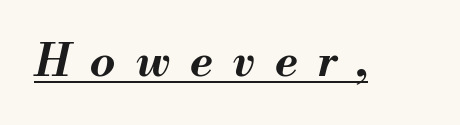
The image shows 45 px bold type, italic (leaning right); set unusually wide letter spacing (+0.44 em), underlined; medium stroke contrast and a small x-height.
